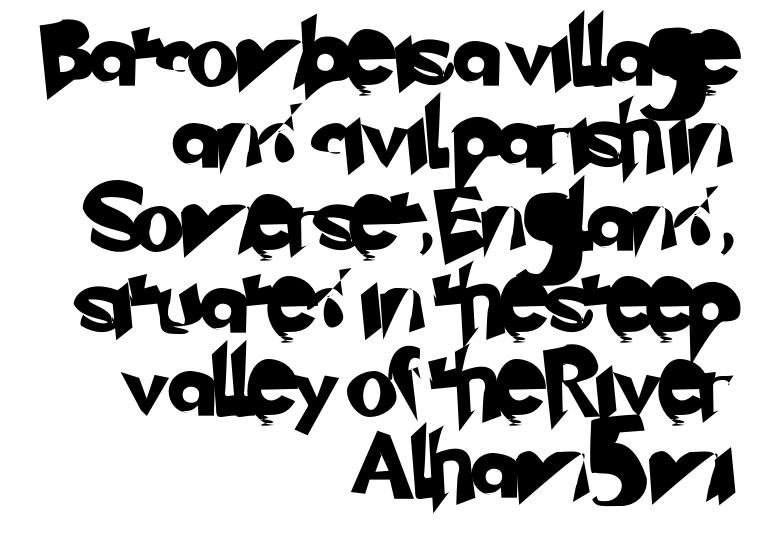
The image shows 66 px sans-serif type; set right-aligned, normal line spacing (1.25x), normal letter spacing, not underlined; low stroke contrast and a small x-height.
